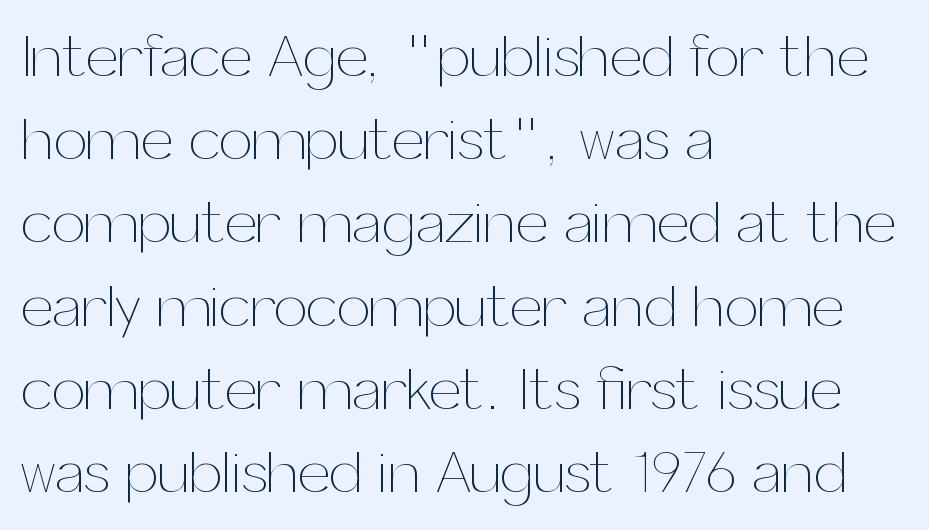
Q: Is the text bold? A: No.
Q: Is the text italic (slanted)? A: No, it is upright.
Q: Is the text underlined? A: No.
Q: How is the paragraph aligned? A: Left-aligned.
Q: Is the spacing between letters normal or unusually wide? A: Normal.
Q: Is the spacing between lines tight, normal or loose? A: Normal.
Q: Width (condensed, normal, or wide)? A: Normal.
Q: Stroke contrast? A: Medium.
Q: x-height? A: Medium.
Q: Monospaced? A: No.
